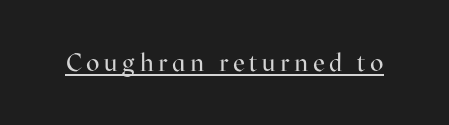
The image shows 25 px text type, upright; set underlined.
